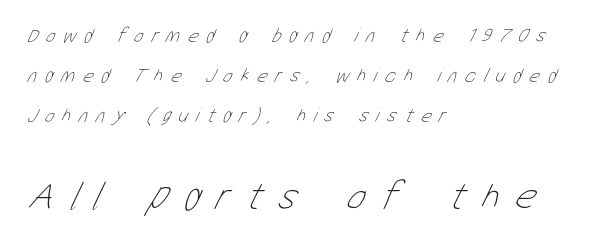
The image shows 40 px thin, condensed type; set left-aligned, loose line spacing (1.99x), unusually wide letter spacing (+0.4 em), not underlined; the second (bottom) block is 2.0x larger; low stroke contrast and a medium x-height.
